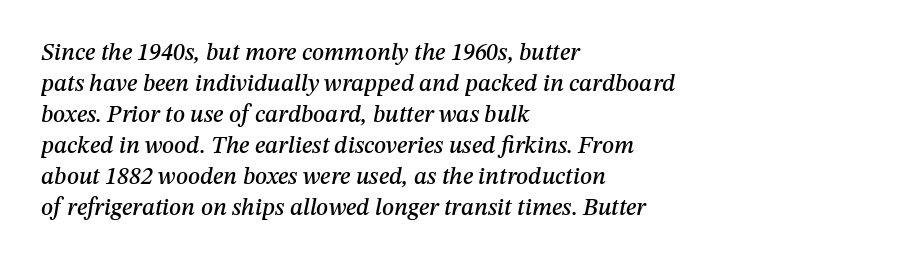
Slanted lettering throughout. Compared with typical body copy, the letter spacing here is the same. The words here are not underlined. Summary of vertical rhythm: regular, with standard interline spacing. Line beginnings align vertically; line endings do not.
